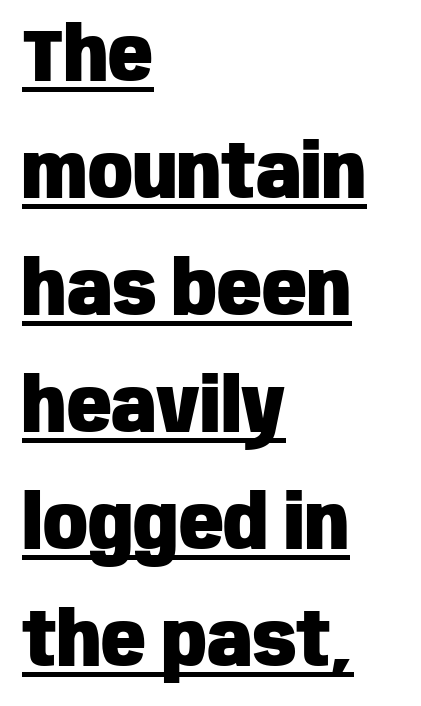
{"serif": "no", "italic": "no", "bold": "yes", "weight": "heavy", "width": "condensed", "stroke_contrast": "low", "x_height": "large", "monospaced": "no", "underline": "yes", "align": "left", "line_spacing": "normal", "line_spacing_ratio": 1.58, "letter_spacing": "normal", "letter_spacing_em": 0.0, "glyph_px": 74}
